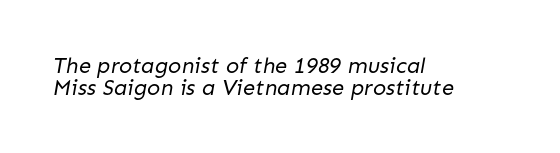
This sample trades vertical openness for compactness between lines. Underlining? Definitely not there. No letter is thick-stroked: the sample isn't bold. Horizontal alignment here is leftward, the default for most running prose.
